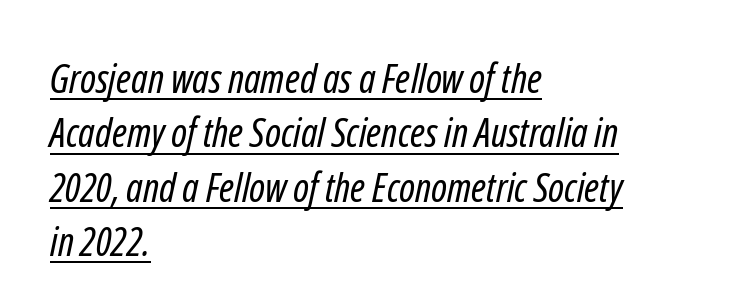
Q: Is the text bold? A: No.
Q: Is the typeface a serif or a sans-serif typeface? A: Sans-serif.
Q: Is the text underlined? A: Yes.
Q: How is the paragraph aligned? A: Left-aligned.
Q: Is the spacing between letters normal or unusually wide? A: Normal.
Q: Is the spacing between lines tight, normal or loose? A: Normal.
Q: Width (condensed, normal, or wide)? A: Condensed.
Q: Stroke contrast? A: Low.
Q: x-height? A: Medium.
Q: Monospaced? A: No.
